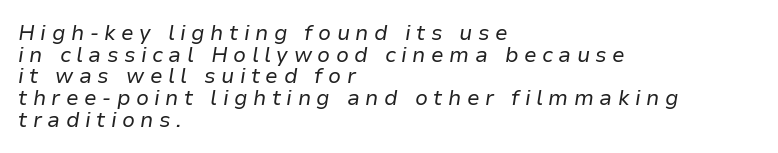
Q: Is the text bold? A: No.
Q: Is the text italic (slanted)? A: Yes, it leans right by about 9 degrees.
Q: Is the text underlined? A: No.
Q: How is the paragraph aligned? A: Left-aligned.
Q: Is the spacing between letters normal or unusually wide? A: Unusually wide.
Q: Is the spacing between lines tight, normal or loose? A: Tight.
